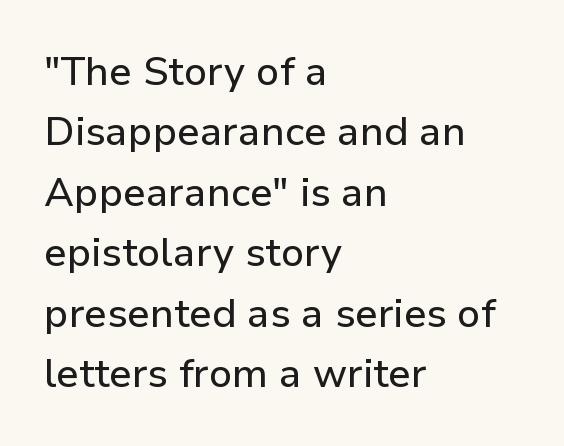
Is the block centered? No — it sits flush against the left margin. Has an underline been added? It has not. Students, observe: this is what conventionally led text looks like. Proportional: the letters do not fall into vertical columns. No italicization has been applied; the sample stays upright.
